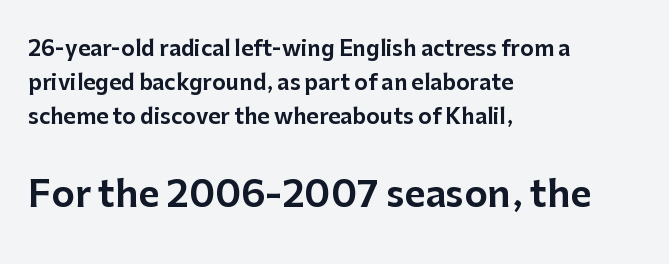
Q: Is the text italic (slanted)? A: No, it is upright.
Q: Is the typeface a serif or a sans-serif typeface? A: Sans-serif.
Q: Is the text underlined? A: No.
Q: How is the paragraph aligned? A: Left-aligned.
Q: Is the spacing between letters normal or unusually wide? A: Normal.
Q: Is the spacing between lines tight, normal or loose? A: Normal.
Q: Which block of text is set in a larger size, the first (top) or the second (bottom)? A: The second (bottom) one.
Q: Width (condensed, normal, or wide)? A: Normal.
Q: Stroke contrast? A: Low.
Q: x-height? A: Medium.
Q: Monospaced? A: No.
